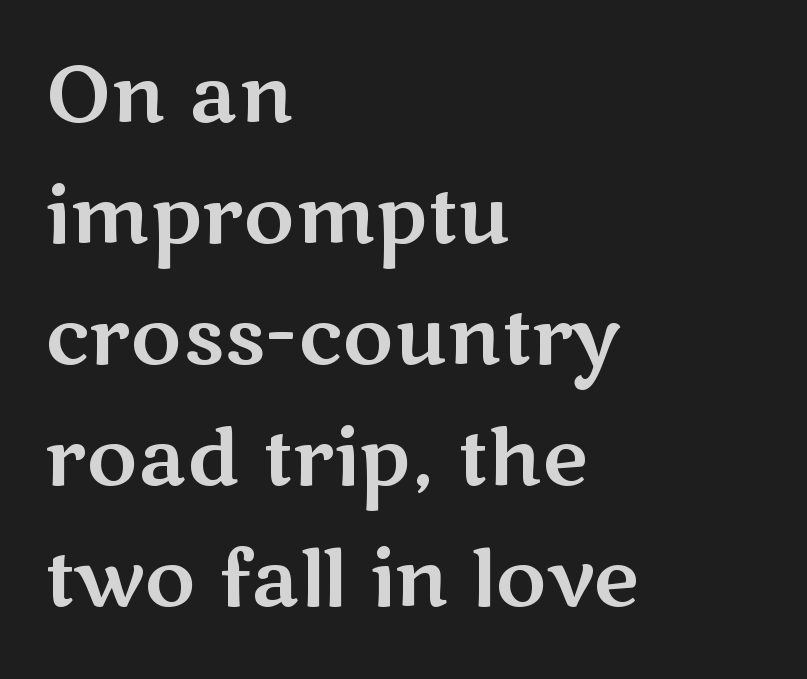
{"serif": "no", "italic": "no", "width": "wide", "stroke_contrast": "medium", "x_height": "medium", "monospaced": "no", "underline": "no", "align": "left", "line_spacing": "normal", "line_spacing_ratio": 1.55, "letter_spacing": "normal", "letter_spacing_em": 0.0, "glyph_px": 78}
